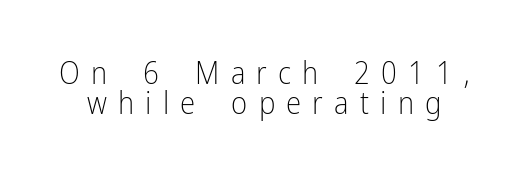
Look at the bottom of the vertical strokes: they stop flat, with no serifs. In terms of letterspacing, this is a distinctly airy, spread setting. On a weight scale, this lands at 450 or below. If you drew a line through each stem, it would be perfectly vertical. Quick note: underline off. Spacing verdict: proportional, widths tailored to each character.
